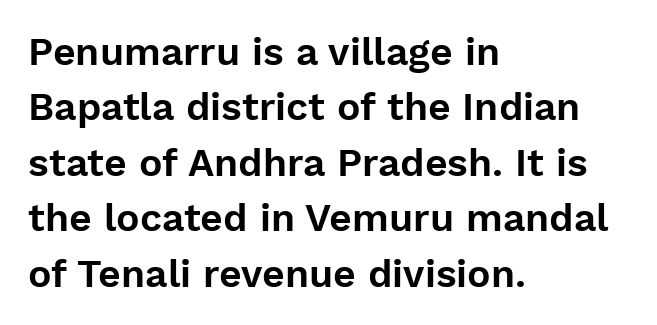
The image shows 39 px sans-serif type, upright; set left-aligned, normal line spacing (1.42x), normal letter spacing, not underlined; low stroke contrast and a medium x-height.
